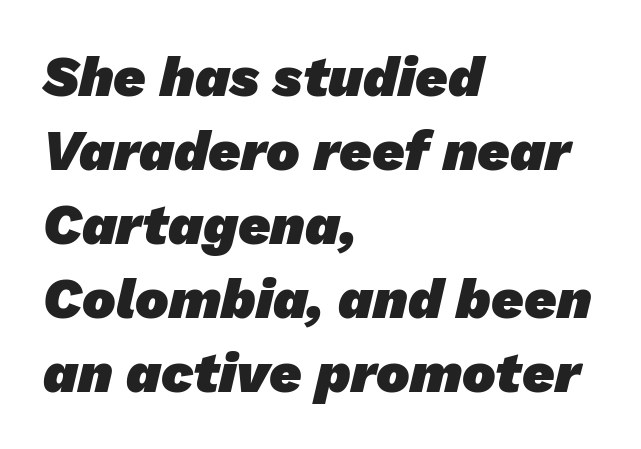
{"serif": "no", "bold": "yes", "weight": "heavy", "width": "normal", "stroke_contrast": "low", "x_height": "medium", "monospaced": "no", "underline": "no", "align": "left", "line_spacing": "normal", "line_spacing_ratio": 1.32, "letter_spacing": "normal", "letter_spacing_em": 0.0, "glyph_px": 56}
